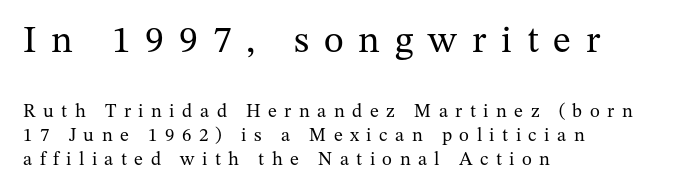
The image shows 38 px regular-weight serif type, upright; set left-aligned, normal line spacing (1.27x), unusually wide letter spacing (+0.39 em), not underlined; the first (top) block is 2.0x larger; medium stroke contrast and a medium x-height.
